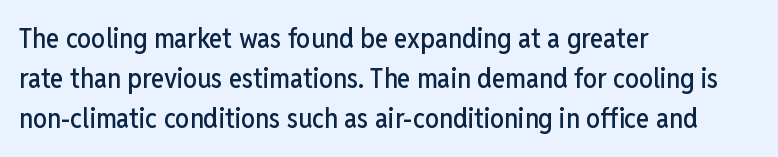
Q: Is the text italic (slanted)? A: No, it is upright.
Q: Is the typeface a serif or a sans-serif typeface? A: Sans-serif.
Q: Is the text underlined? A: No.
Q: How is the paragraph aligned? A: Left-aligned.
Q: Is the spacing between letters normal or unusually wide? A: Normal.
Q: Is the spacing between lines tight, normal or loose? A: Normal.
Q: Width (condensed, normal, or wide)? A: Condensed.
Q: Stroke contrast? A: Low.
Q: x-height? A: Medium.
Q: Monospaced? A: No.
